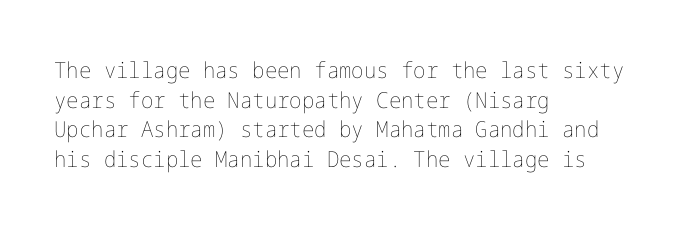
Q: Is the text bold? A: No.
Q: Is the text italic (slanted)? A: No, it is upright.
Q: Is the text underlined? A: No.
Q: How is the paragraph aligned? A: Left-aligned.
Q: Is the spacing between letters normal or unusually wide? A: Normal.
Q: Is the spacing between lines tight, normal or loose? A: Normal.
